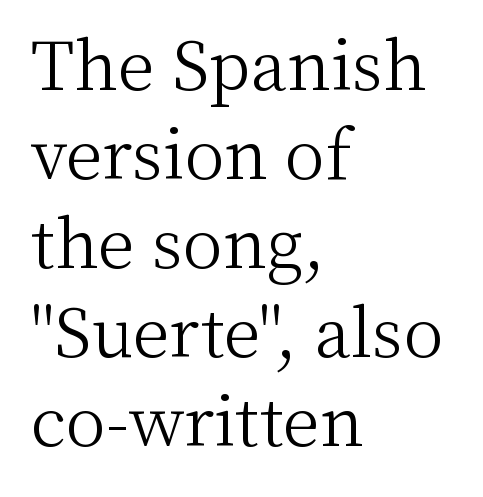
Q: Is the text bold? A: No.
Q: Is the text italic (slanted)? A: No, it is upright.
Q: Is the typeface a serif or a sans-serif typeface? A: Serif.
Q: Is the text underlined? A: No.
Q: How is the paragraph aligned? A: Left-aligned.
Q: Is the spacing between letters normal or unusually wide? A: Normal.
Q: Is the spacing between lines tight, normal or loose? A: Normal.
Q: Width (condensed, normal, or wide)? A: Normal.
Q: Stroke contrast? A: Medium.
Q: x-height? A: Medium.
Q: Monospaced? A: No.
